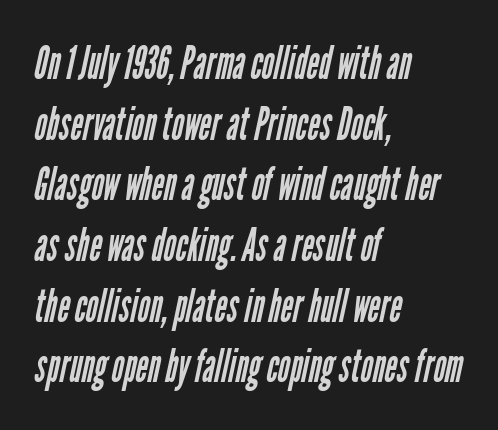
The image shows 47 px regular-weight, condensed sans-serif type; set left-aligned, normal line spacing (1.29x), normal letter spacing, not underlined; low stroke contrast and a medium x-height.
